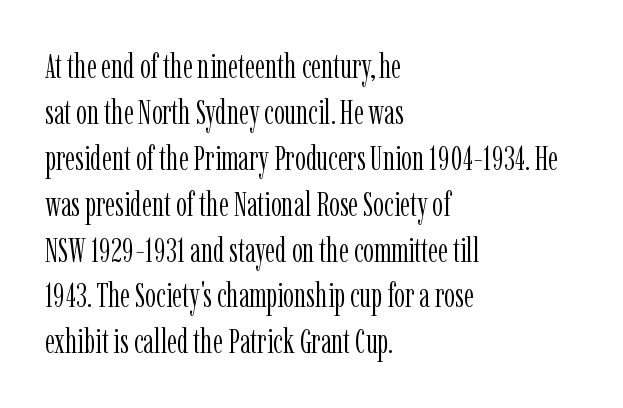
The image shows 34 px light, condensed serif type, upright; set left-aligned, normal line spacing (1.35x), normal letter spacing, not underlined; low stroke contrast and a medium x-height.
